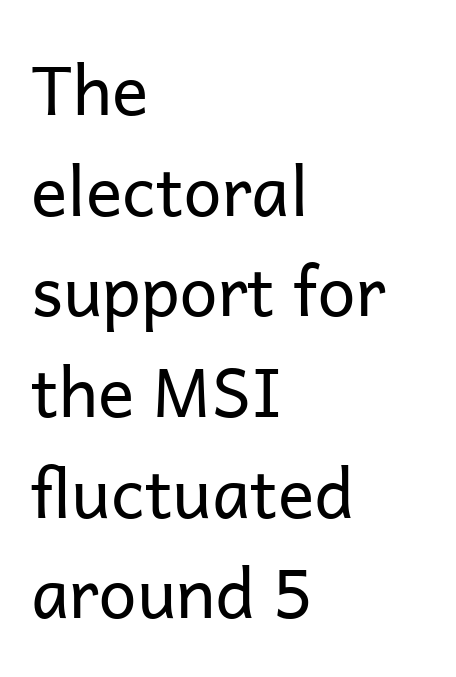
Spacing verdict: proportional, widths tailored to each character. The line-height multiplier appears to be the usual default. Every character sits straight up, as roman type does. Stems here are at most as thick as an everyday book face.
